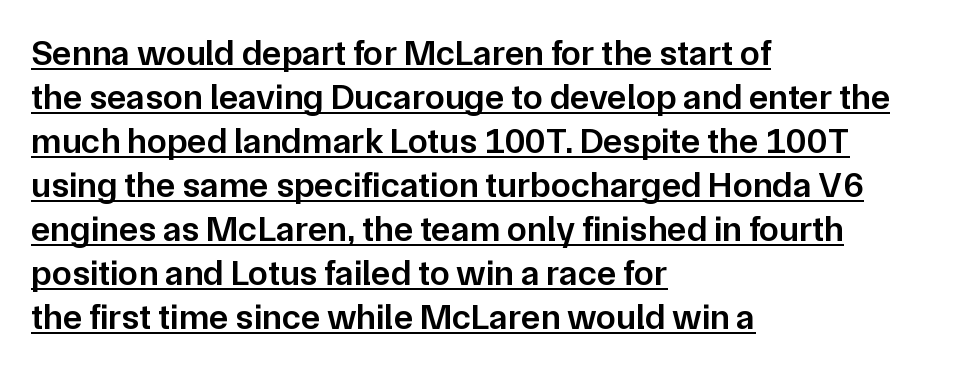
The image shows 36 px semibold sans-serif type, upright; set left-aligned, line spacing 1.22x, normal letter spacing, underlined; low stroke contrast and a medium x-height.
